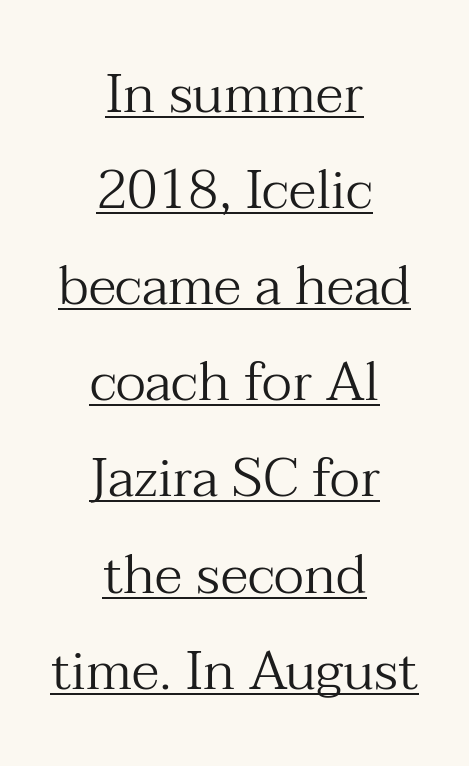
{"serif": "yes", "italic": "no", "bold": "no", "weight": "regular", "width": "normal", "stroke_contrast": "medium", "x_height": "medium", "monospaced": "no", "underline": "yes", "align": "center", "line_spacing_ratio": 1.78, "letter_spacing": "normal", "letter_spacing_em": 0.0, "glyph_px": 54}
